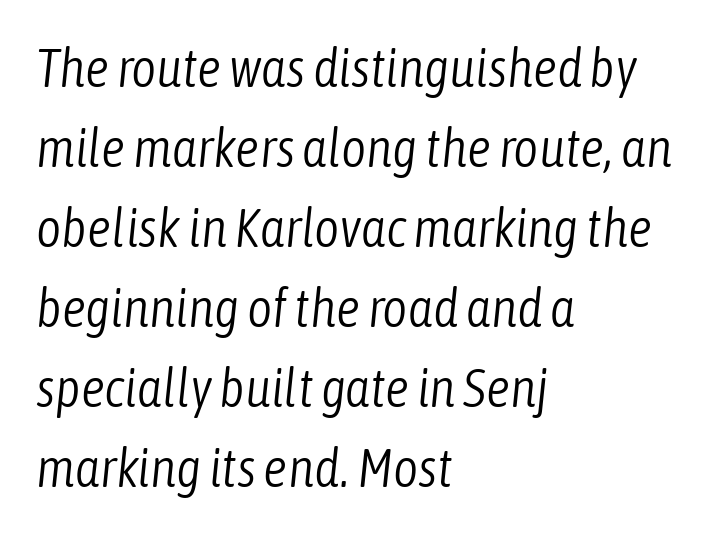
The image shows 54 px light, condensed type, italic (leaning right); set left-aligned, normal line spacing (1.48x), normal letter spacing, not underlined; low stroke contrast and a medium x-height.
